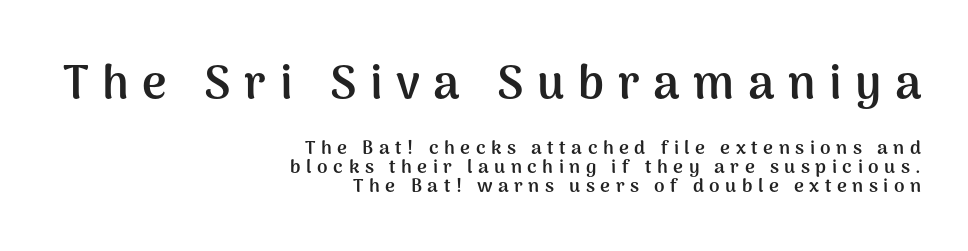
Q: Is the text bold? A: Yes.
Q: Is the text italic (slanted)? A: No, it is upright.
Q: Is the typeface a serif or a sans-serif typeface? A: Sans-serif.
Q: Is the text underlined? A: No.
Q: How is the paragraph aligned? A: Right-aligned.
Q: Is the spacing between letters normal or unusually wide? A: Unusually wide.
Q: Is the spacing between lines tight, normal or loose? A: Tight.
Q: Which block of text is set in a larger size, the first (top) or the second (bottom)? A: The first (top) one.
Q: Width (condensed, normal, or wide)? A: Normal.
Q: Stroke contrast? A: Medium.
Q: x-height? A: Medium.
Q: Monospaced? A: No.
